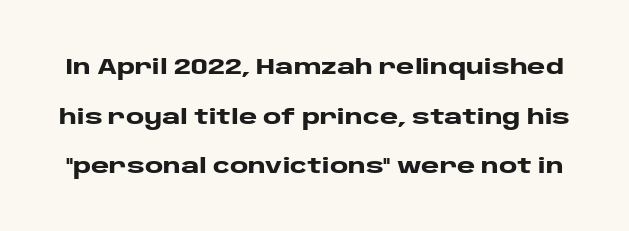
Q: Is the text bold? A: Yes.
Q: Is the text italic (slanted)? A: No, it is upright.
Q: Is the text underlined? A: No.
Q: Is the spacing between letters normal or unusually wide? A: Normal.
Q: Is the spacing between lines tight, normal or loose? A: Loose.
